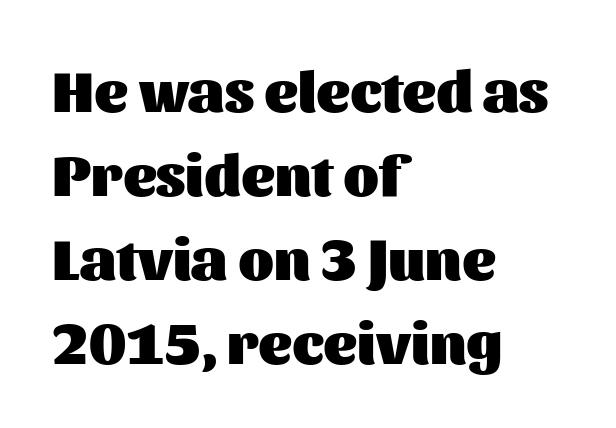
The image shows 58 px heavy sans-serif type, upright; set left-aligned, normal line spacing (1.45x), normal letter spacing, not underlined; medium stroke contrast and a medium x-height.
